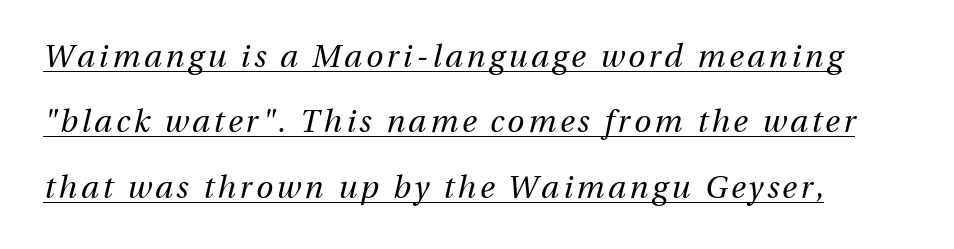
{"italic": "yes", "lean": "right", "slant_degrees": 13, "bold": "no", "weight": "regular", "width": "normal", "stroke_contrast": "medium", "x_height": "medium", "monospaced": "no", "underline": "yes", "align": "left", "line_spacing": "loose", "line_spacing_ratio": 2.11, "glyph_px": 31}
